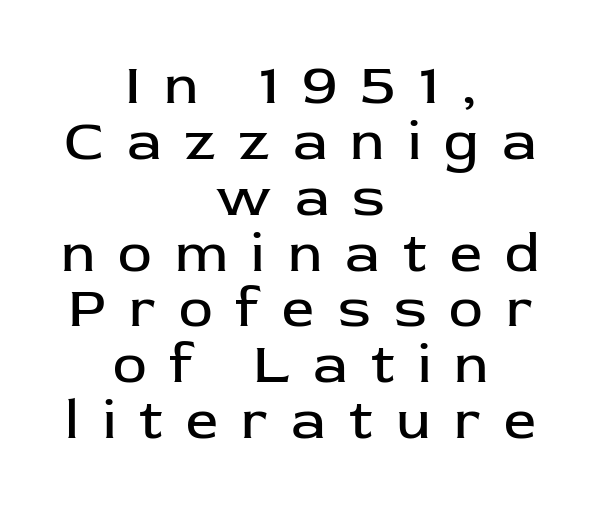
{"serif": "no", "italic": "no", "bold": "no", "weight": "regular", "width": "normal", "stroke_contrast": "low", "x_height": "medium", "monospaced": "no", "underline": "no", "align": "center", "line_spacing": "tight", "line_spacing_ratio": 0.98, "letter_spacing": "wide", "letter_spacing_em": 0.41, "glyph_px": 57}
